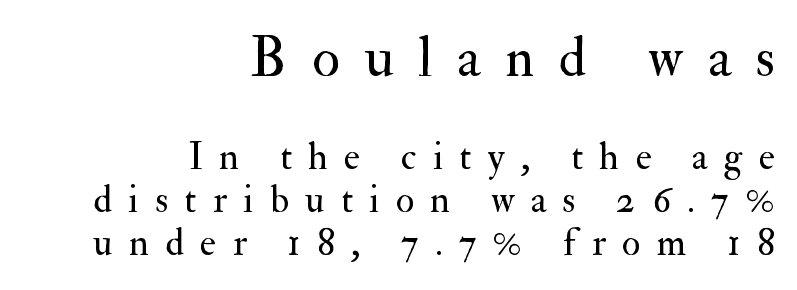
These lines stack with their right ends in a neat column. The area under the type is left untouched. The passage shown is not bold in any degree. The line texture is sparse and dotted thanks to wide tracking.
